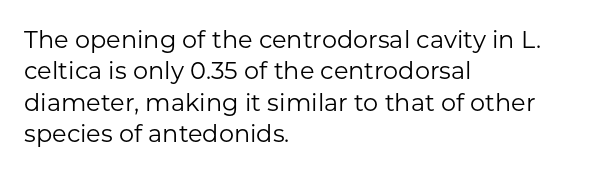
What stands out about the letter spacing? Nothing — it is the standard amount. Unmarked baselines from the first word to the last. The rendering anchors every line to the left-hand side. Regarding leading, the lines here are spaced in the standard way. Compared with a typical body face, this is equally light or lighter still. In terms of posture, this sample is upright.
